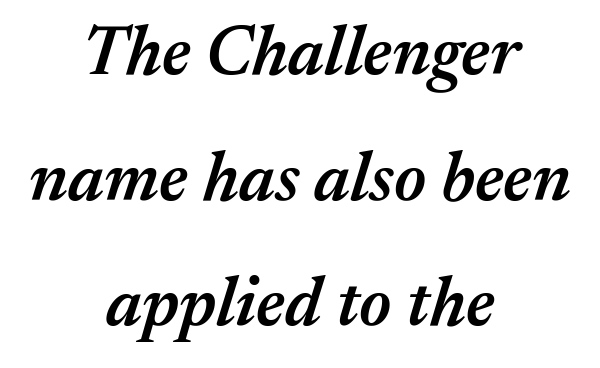
{"italic": "yes", "lean": "right", "slant_degrees": 17, "bold": "semi", "weight": "semibold", "width": "normal", "stroke_contrast": "medium", "x_height": "medium", "monospaced": "no", "underline": "no", "align": "center", "line_spacing_ratio": 1.82, "letter_spacing": "normal", "letter_spacing_em": 0.0, "glyph_px": 69}
